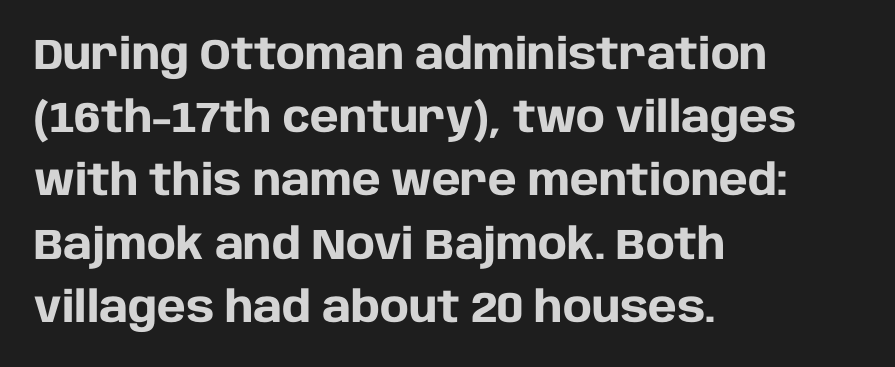
The image shows 43 px heavy sans-serif type, upright; set left-aligned, normal line spacing (1.47x), normal letter spacing, not underlined; low stroke contrast and a large x-height.
